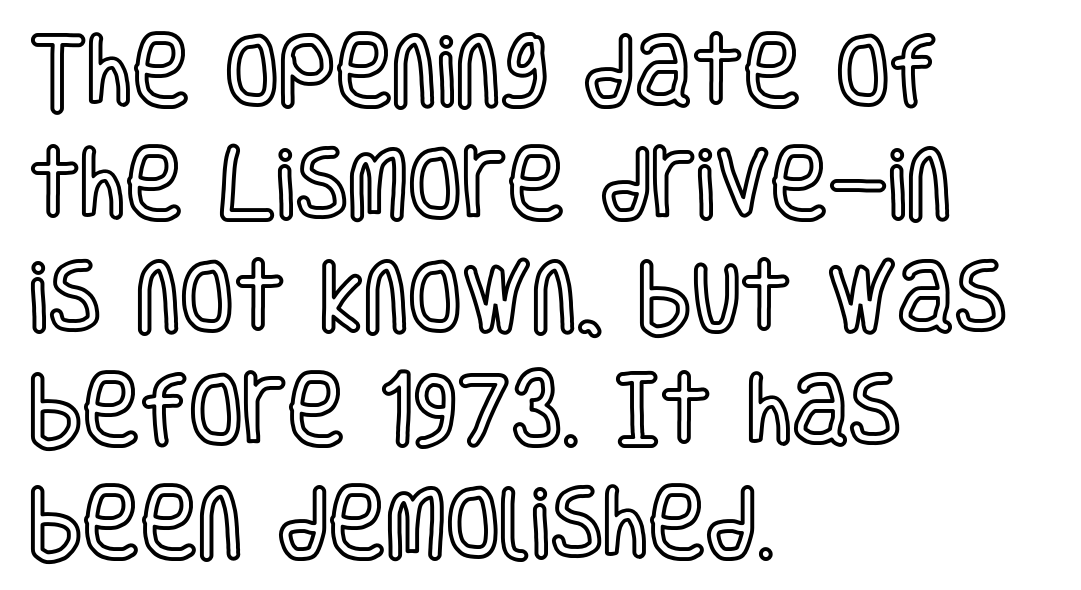
Compared with typical body copy, the letter spacing here is the same. Letters rest on an invisible, unmarked baseline. The specimen reads as upright at a glance. Successive baselines arrive at the customary interval. Do the characters align in a grid? No, the font is proportional. Casual observation: everything's shoved over to the left.
